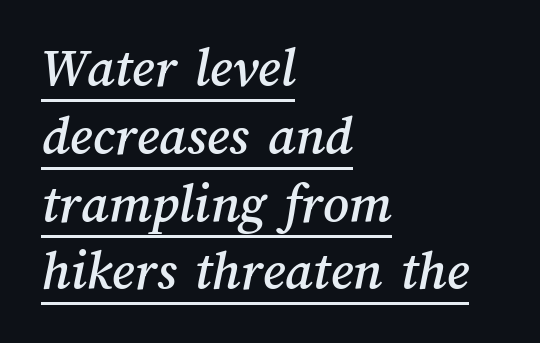
Q: Is the text underlined? A: Yes.
Q: How is the paragraph aligned? A: Left-aligned.
Q: Is the spacing between letters normal or unusually wide? A: Normal.
Q: Width (condensed, normal, or wide)? A: Normal.
Q: Stroke contrast? A: Medium.
Q: x-height? A: Medium.
Q: Monospaced? A: No.
